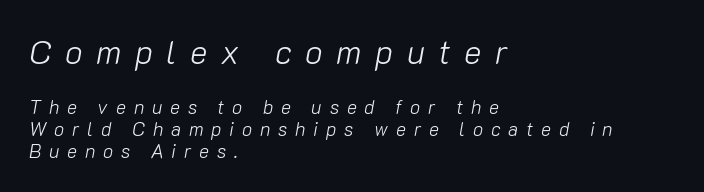
The image shows 33 px light type, italic (leaning right); set left-aligned, line spacing 1.16x, unusually wide letter spacing (+0.41 em), not underlined; the first (top) block is 1.74x larger; low stroke contrast and a medium x-height.
